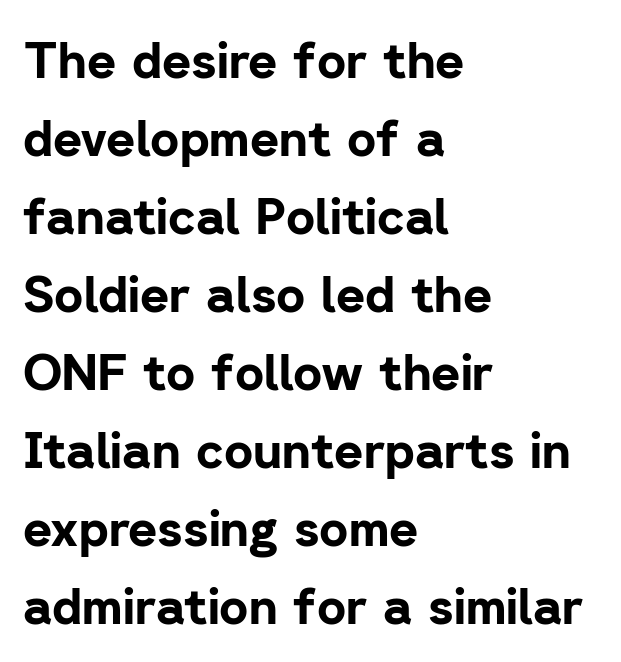
Beneath every word, the page is bare. Typographic density is high because the face is bold. The letters sit at their default tracking, neither squeezed nor spread. Regarding serifs, this sample does without them. This is the regular roman posture of the typeface.
